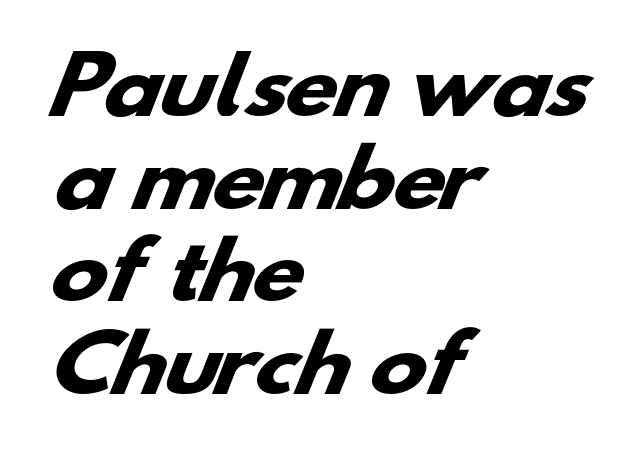
The image shows 76 px heavy, wide sans-serif type; set left-aligned, line spacing 1.22x, normal letter spacing, not underlined; low stroke contrast and a small x-height.
